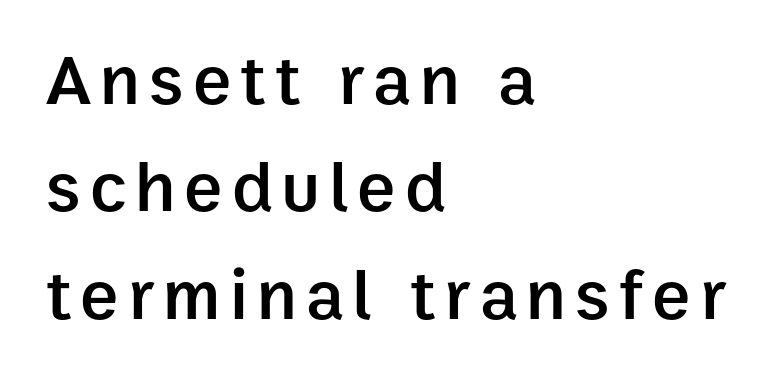
The image shows 72 px semibold sans-serif type, upright; set left-aligned, normal line spacing (1.49x), not underlined; low stroke contrast and a medium x-height.
